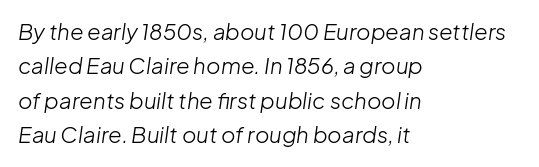
{"italic": "yes", "lean": "right", "slant_degrees": 8, "bold": "no", "underline": "no", "align": "left", "line_spacing": "normal", "line_spacing_ratio": 1.56, "letter_spacing": "normal", "letter_spacing_em": 0.0, "glyph_px": 22}
